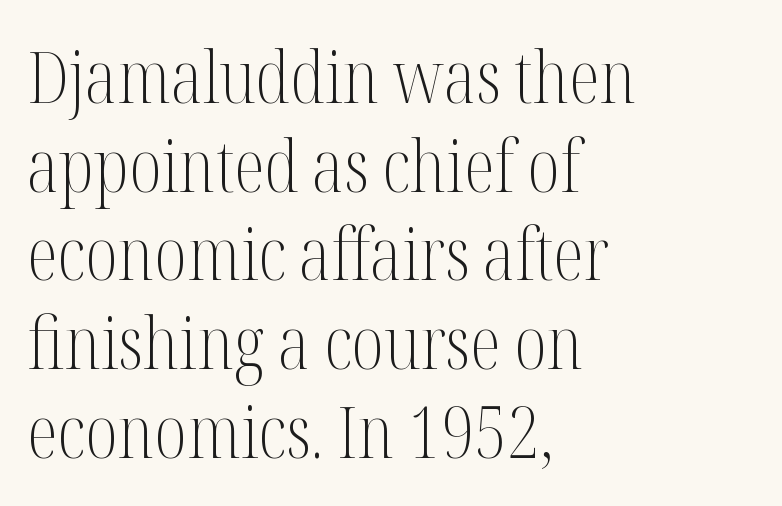
Q: Is the text bold? A: No.
Q: Is the text italic (slanted)? A: No, it is upright.
Q: Is the typeface a serif or a sans-serif typeface? A: Serif.
Q: Is the text underlined? A: No.
Q: How is the paragraph aligned? A: Left-aligned.
Q: Is the spacing between letters normal or unusually wide? A: Normal.
Q: Is the spacing between lines tight, normal or loose? A: Normal.
Q: Width (condensed, normal, or wide)? A: Condensed.
Q: Stroke contrast? A: Medium.
Q: x-height? A: Medium.
Q: Monospaced? A: No.
